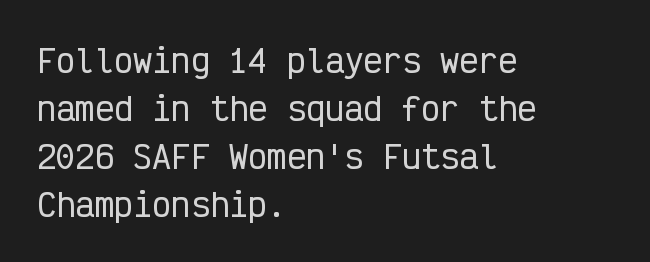
A typesetter would label this face a sans. Spacing verdict: monospaced, one width for all characters. One glance says typical: line gaps are just what's usual. The paragraph has a hard left edge and a soft right edge. Upright lettering throughout.
